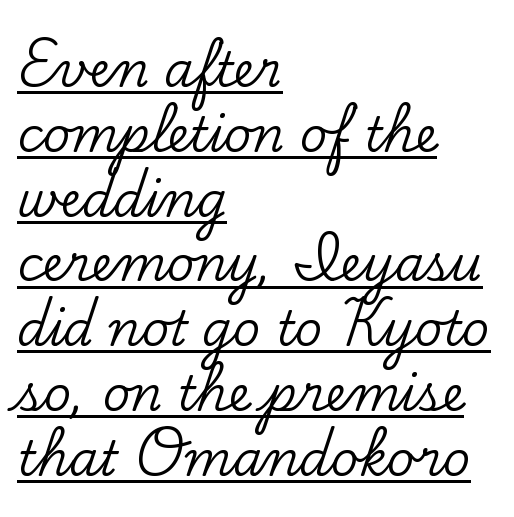
{"serif": "yes", "width": "normal", "stroke_contrast": "low", "x_height": "small", "monospaced": "no", "underline": "yes", "align": "left", "line_spacing": "normal", "line_spacing_ratio": 1.35, "letter_spacing": "normal", "letter_spacing_em": 0.0, "glyph_px": 48}
